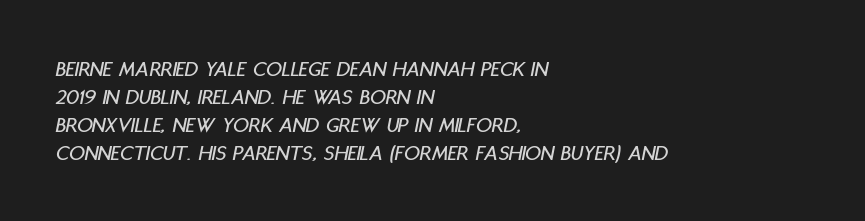
{"italic": "yes", "lean": "right", "slant_degrees": 11, "underline": "no", "align": "left", "line_spacing": "normal", "line_spacing_ratio": 1.28, "letter_spacing": "normal", "letter_spacing_em": 0.0, "glyph_px": 22}
